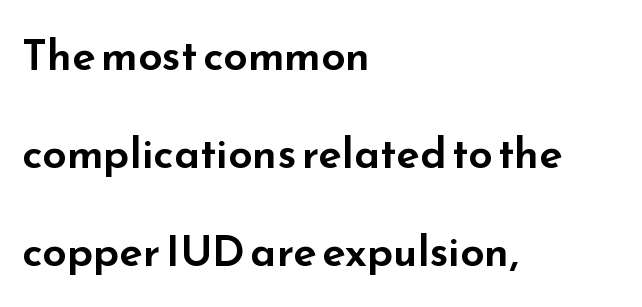
{"serif": "no", "italic": "no", "width": "wide", "stroke_contrast": "low", "x_height": "small", "monospaced": "no", "underline": "no", "align": "left", "line_spacing": "loose", "line_spacing_ratio": 2.28, "letter_spacing": "normal", "letter_spacing_em": 0.0, "glyph_px": 43}
